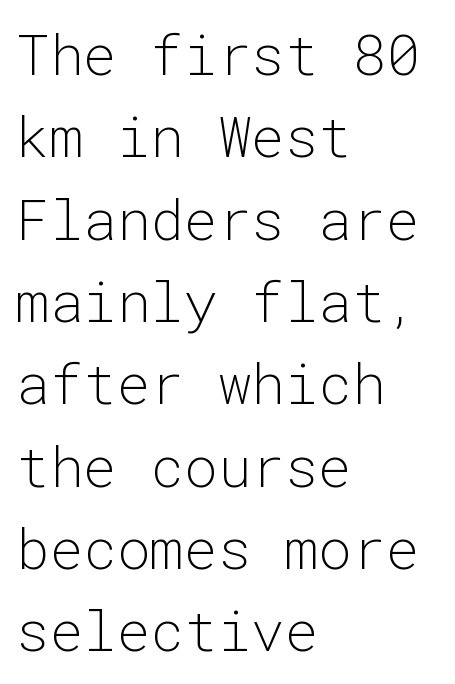
I'd call this a sans setting — the letters go barefoot. Regarding leading, the lines here are spaced in the standard way. The words here are not underlined. These lines were composed using upright roman letters. The letterforms sit shoulder to shoulder at normal distance.
